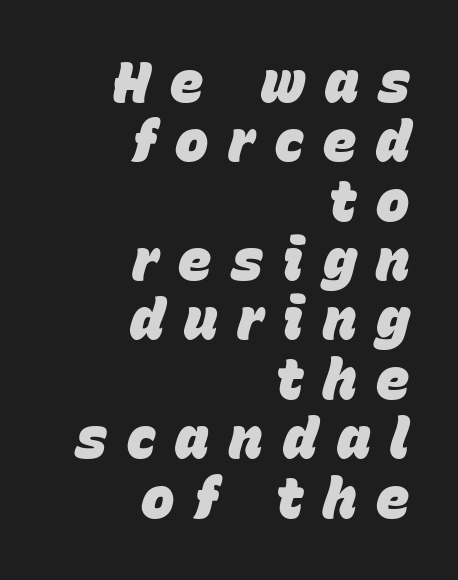
Where is the straight margin? On the right. Regarding leading, the lines here are crowded together. Honestly, the letter spacing is so wide it's the main thing you notice. The font's italic variant was chosen for this text. The strokes are fattened all the way to bold. Spacing verdict: proportional, widths tailored to each character.
